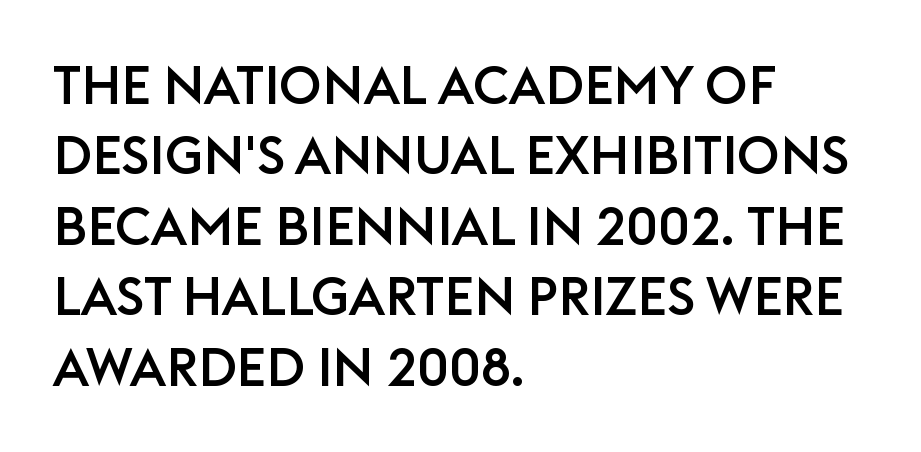
The image shows 53 px sans-serif type, upright; set left-aligned, normal line spacing (1.33x), normal letter spacing, not underlined; low stroke contrast and a large x-height.
